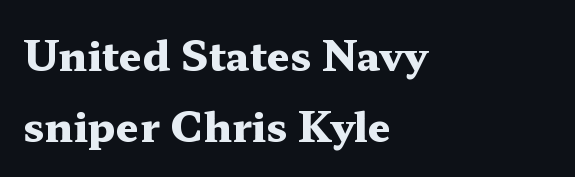
Note the varied advance widths — an 'i' is clearly narrower than an 'm'. Every row of glyphs begins at an identical x-position on the left. Examine the stroke ends and you'll spot serifs. The string is rendered with underlining switched off. What weight is shown? A full bold with thick strokes. Do the letters lean? They stand straight.
